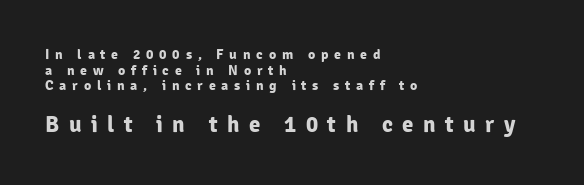
{"italic": "no", "bold": "yes", "underline": "no", "align": "left", "line_spacing": "tight", "line_spacing_ratio": 1.12, "letter_spacing": "wide", "letter_spacing_em": 0.41, "larger_block": "second", "size_ratio": 1.64, "glyph_px": 23}
